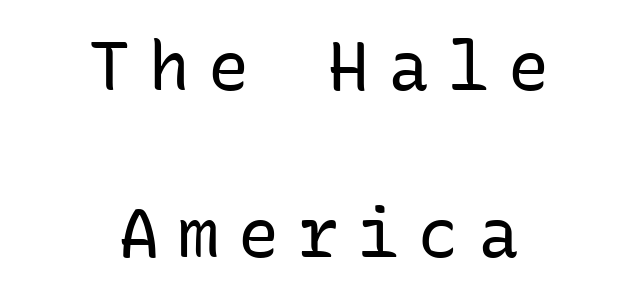
Q: Is the text bold? A: No.
Q: Is the text italic (slanted)? A: No, it is upright.
Q: Is the typeface a serif or a sans-serif typeface? A: Sans-serif.
Q: Is the text underlined? A: No.
Q: How is the paragraph aligned? A: Centered.
Q: Is the spacing between letters normal or unusually wide? A: Unusually wide.
Q: Is the spacing between lines tight, normal or loose? A: Loose.
Q: Width (condensed, normal, or wide)? A: Normal.
Q: Stroke contrast? A: Low.
Q: x-height? A: Medium.
Q: Monospaced? A: Yes.
